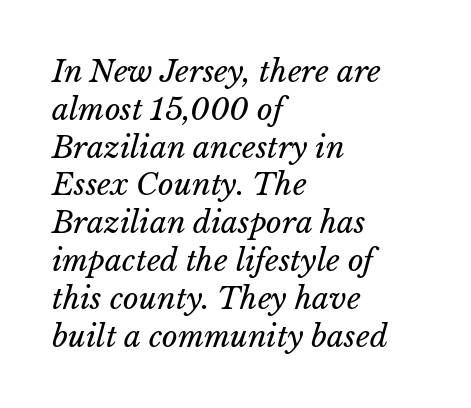
Looking at the ascenders, they clearly lean. Underline: absent. This block has exactly the height ordinary leading produces. The passage shown is typed in a proportional face where columns would drift.
